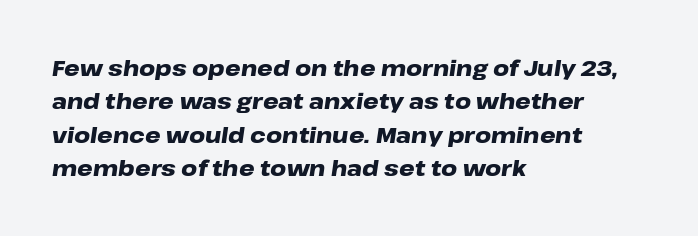
{"italic": "yes", "lean": "right", "slant_degrees": 8, "bold": "yes", "underline": "no", "align": "left", "line_spacing": "normal", "line_spacing_ratio": 1.52, "letter_spacing": "normal", "letter_spacing_em": 0.0, "glyph_px": 22}
